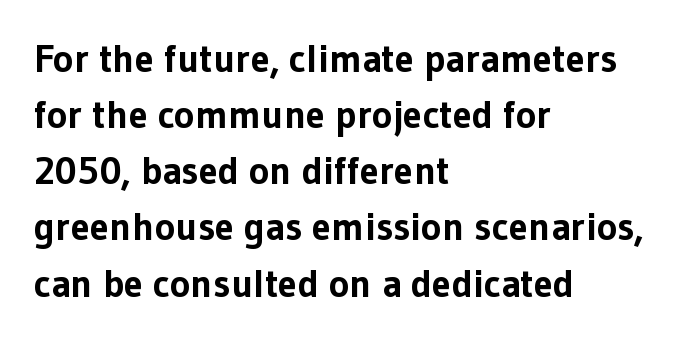
Q: Is the text bold? A: Yes.
Q: Is the text italic (slanted)? A: No, it is upright.
Q: Is the typeface a serif or a sans-serif typeface? A: Sans-serif.
Q: Is the text underlined? A: No.
Q: How is the paragraph aligned? A: Left-aligned.
Q: Is the spacing between letters normal or unusually wide? A: Normal.
Q: Is the spacing between lines tight, normal or loose? A: Normal.
Q: Width (condensed, normal, or wide)? A: Normal.
Q: Stroke contrast? A: Low.
Q: x-height? A: Medium.
Q: Monospaced? A: No.
